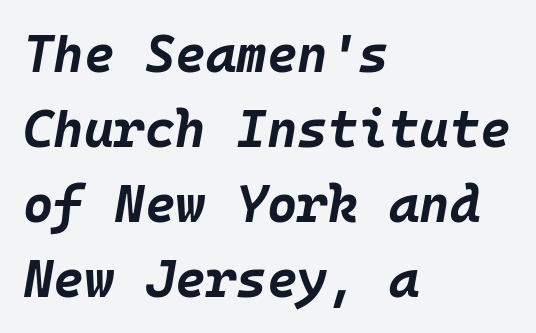
Looking at the ascenders, they clearly lean. You'd pick this weight for a headline — it's a proper bold. The text block is weighted toward the left margin, trailing off unevenly rightward. The face used here is monospaced, like something from a code editor. No word sits above an underline. Spacing between characters is what you'd get straight out of the box.
